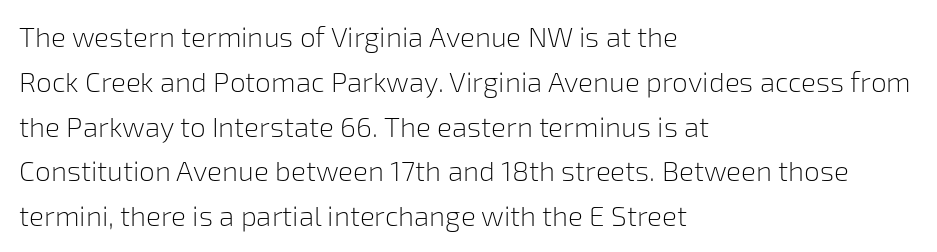
Look at the tracking — it's just the regular setting, nothing added. This reads as an unemphasized weight, regular at the heaviest. Nothing sits at the stroke ends, so this counts as sans-serif. The space directly below the letters is spotless.
